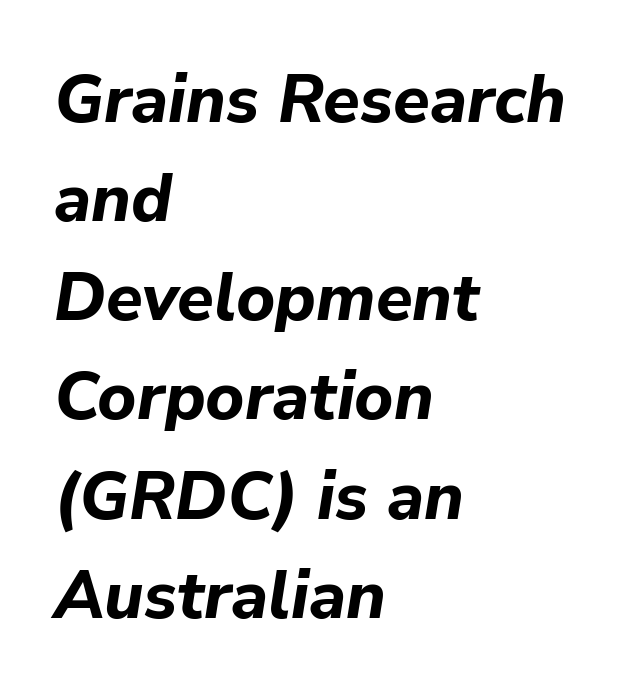
{"italic": "yes", "lean": "right", "slant_degrees": 9, "bold": "yes", "weight": "bold", "width": "normal", "stroke_contrast": "low", "x_height": "medium", "monospaced": "no", "underline": "no", "align": "left", "line_spacing": "normal", "line_spacing_ratio": 1.48, "letter_spacing": "normal", "letter_spacing_em": 0.0, "glyph_px": 67}
